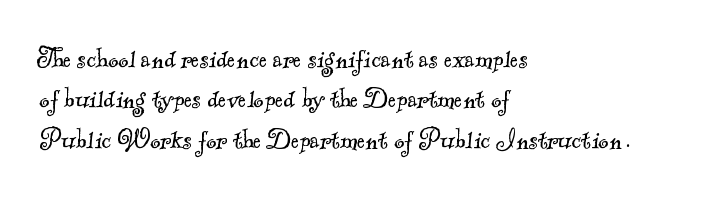
The image shows 31 px light serif type; set left-aligned, normal line spacing (1.3x), normal letter spacing, not underlined; a small x-height.
